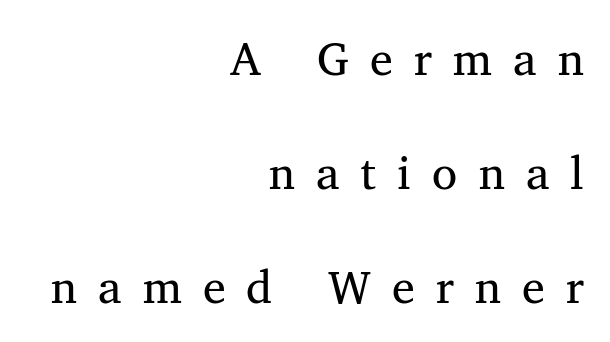
Q: Is the text bold? A: No.
Q: Is the typeface a serif or a sans-serif typeface? A: Serif.
Q: Is the text underlined? A: No.
Q: How is the paragraph aligned? A: Right-aligned.
Q: Is the spacing between letters normal or unusually wide? A: Unusually wide.
Q: Is the spacing between lines tight, normal or loose? A: Loose.
Q: Width (condensed, normal, or wide)? A: Normal.
Q: Stroke contrast? A: Medium.
Q: x-height? A: Medium.
Q: Monospaced? A: No.
